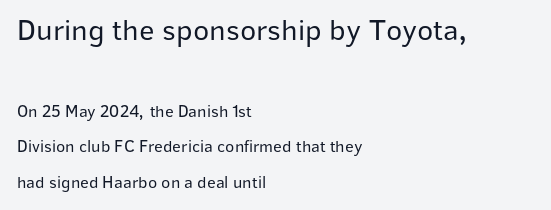
{"serif": "no", "italic": "no", "bold": "no", "weight": "regular", "width": "normal", "stroke_contrast": "low", "x_height": "medium", "monospaced": "no", "underline": "no", "align": "left", "line_spacing": "loose", "line_spacing_ratio": 2.09, "letter_spacing": "normal", "letter_spacing_em": 0.0, "larger_block": "first", "size_ratio": 1.76, "glyph_px": 30}
